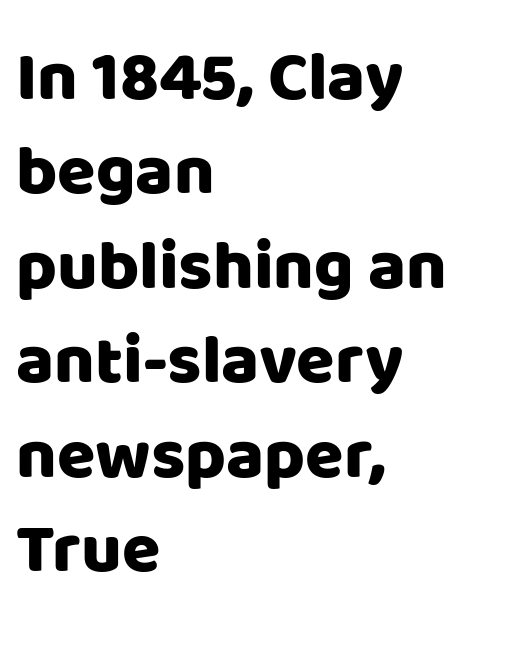
Q: Is the text italic (slanted)? A: No, it is upright.
Q: Is the typeface a serif or a sans-serif typeface? A: Sans-serif.
Q: Is the text underlined? A: No.
Q: How is the paragraph aligned? A: Left-aligned.
Q: Is the spacing between letters normal or unusually wide? A: Normal.
Q: Is the spacing between lines tight, normal or loose? A: Normal.
Q: Width (condensed, normal, or wide)? A: Normal.
Q: Stroke contrast? A: Low.
Q: x-height? A: Large.
Q: Monospaced? A: No.
